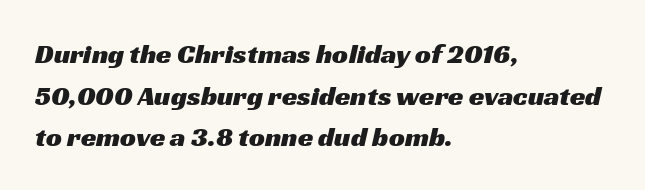
The image shows 28 px wide sans-serif type; set left-aligned, normal line spacing (1.49x), normal letter spacing, not underlined; medium stroke contrast and a medium x-height.
